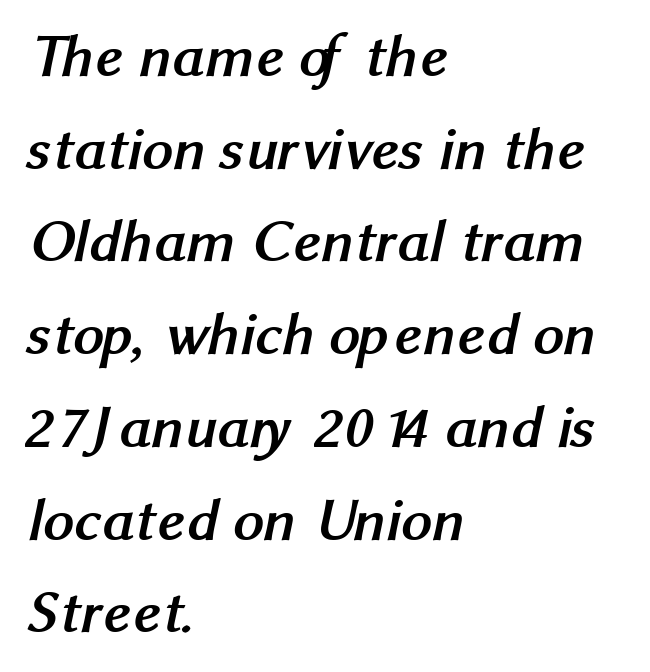
The image shows 61 px semibold sans-serif type; set left-aligned, normal line spacing (1.52x), normal letter spacing, not underlined; medium stroke contrast and a medium x-height.
